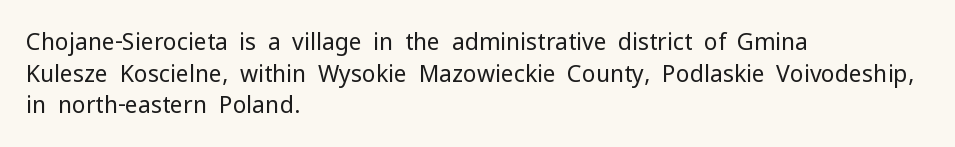
The image shows 23 px text type, upright; set left-aligned, normal line spacing (1.37x), normal letter spacing, not underlined.
